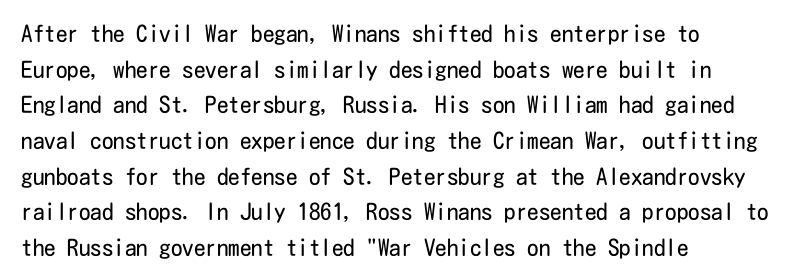
Baseline-to-baseline distance is the conventional proportion of letter height. The passage is arranged the way most books set body copy — flush left. The glyphs are unaccompanied by any horizontal stroke below them. The gaps between neighbouring characters are ordinary and unremarkable.
